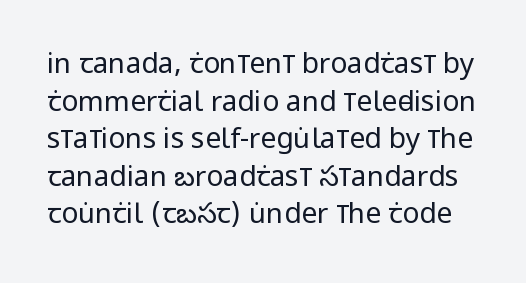
Designer's note — italics off, roman on. A typesetter would call this proportional, since set widths differ per character. No extra tracking has been applied to these lines. Glance below the letters and you will spot only blank space. Caption: face not bold, strokes unweighted. The passage shown is typeset with a sans-serif family.
